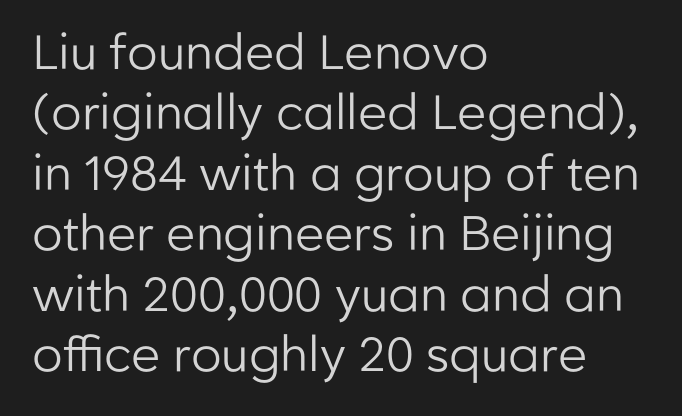
{"serif": "no", "italic": "no", "bold": "no", "weight": "regular", "width": "normal", "stroke_contrast": "low", "x_height": "medium", "monospaced": "no", "underline": "no", "align": "left", "line_spacing": "normal", "line_spacing_ratio": 1.26, "letter_spacing": "normal", "letter_spacing_em": 0.0, "glyph_px": 48}
